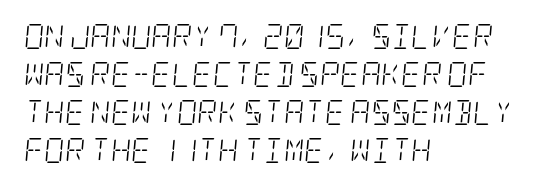
{"italic": "yes", "lean": "right", "slant_degrees": 5, "bold": "no", "underline": "no", "align": "left", "line_spacing": "normal", "line_spacing_ratio": 1.52, "letter_spacing": "normal", "letter_spacing_em": 0.0, "glyph_px": 25}
